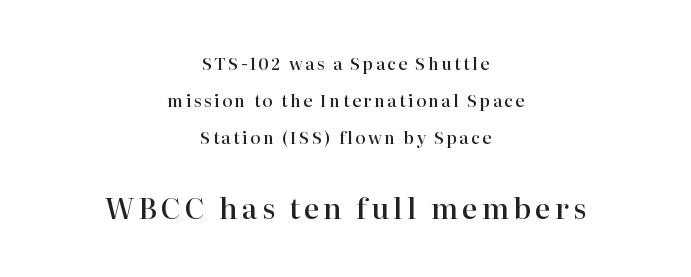
Q: Is the text bold? A: Semi-bold.
Q: Is the text italic (slanted)? A: No, it is upright.
Q: Is the typeface a serif or a sans-serif typeface? A: Serif.
Q: Is the text underlined? A: No.
Q: How is the paragraph aligned? A: Centered.
Q: Is the spacing between lines tight, normal or loose? A: Loose.
Q: Which block of text is set in a larger size, the first (top) or the second (bottom)? A: The second (bottom) one.
Q: Width (condensed, normal, or wide)? A: Normal.
Q: Stroke contrast? A: High.
Q: x-height? A: Medium.
Q: Monospaced? A: No.
